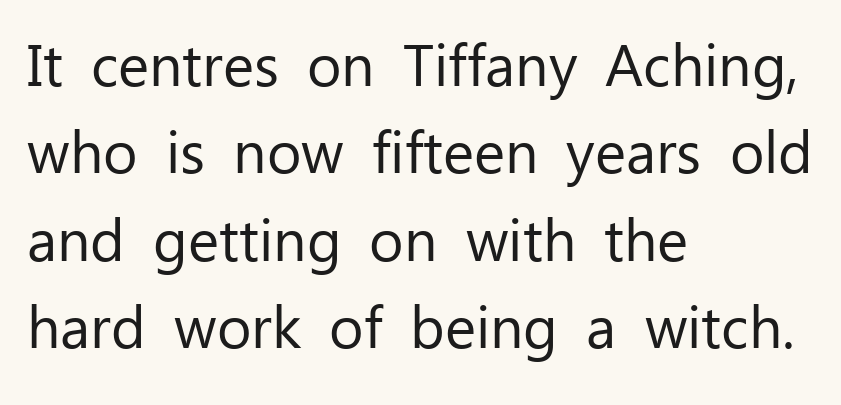
The image shows 59 px regular-weight sans-serif type, upright; set left-aligned, normal line spacing (1.48x), normal letter spacing, not underlined; low stroke contrast and a medium x-height.
